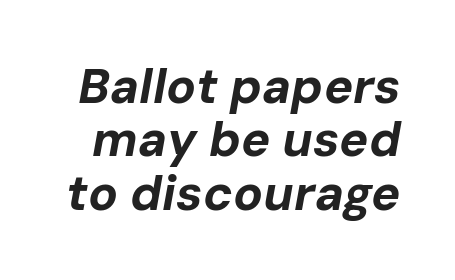
Q: Is the text bold? A: Yes.
Q: Is the text italic (slanted)? A: Yes, it leans right by about 10 degrees.
Q: Is the text underlined? A: No.
Q: Is the spacing between letters normal or unusually wide? A: Normal.
Q: Is the spacing between lines tight, normal or loose? A: Tight.
Q: Width (condensed, normal, or wide)? A: Normal.
Q: Stroke contrast? A: Low.
Q: x-height? A: Medium.
Q: Monospaced? A: No.
